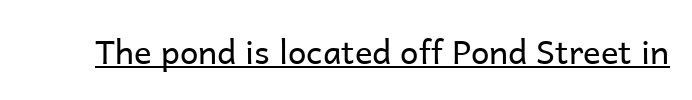
The image shows 33 px regular-weight sans-serif type, upright; set normal letter spacing, underlined; low stroke contrast and a medium x-height.
